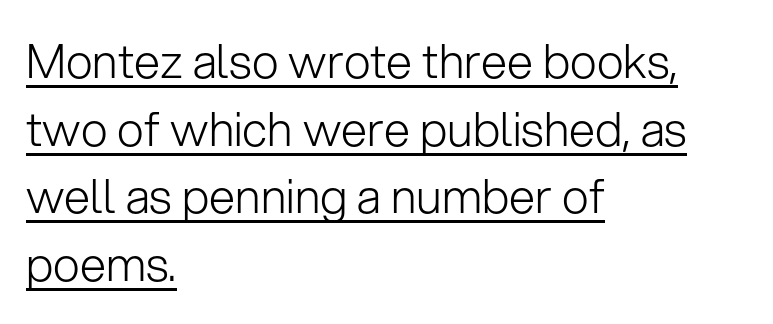
The image shows 47 px light sans-serif type, upright; set left-aligned, normal line spacing (1.44x), normal letter spacing, underlined; low stroke contrast and a medium x-height.
